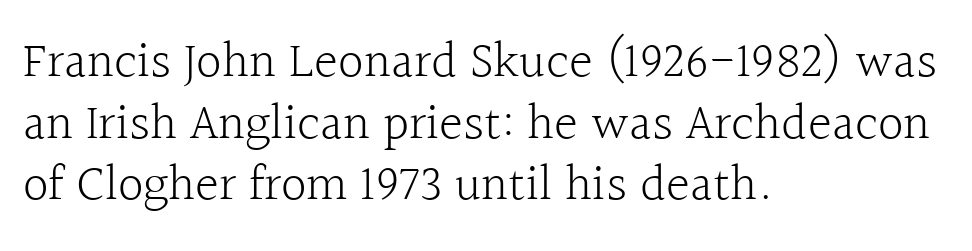
Tall strokes in this sample are plumb rather than angled. Line beginnings align vertically; line endings do not. A typesetter would call this zero additional tracking. Is this a fixed-width face? No — the glyphs have proportional, varying widths. The letters look calm and open, with moderate or lighter stems. The font family rendered here belongs to the serif group.
